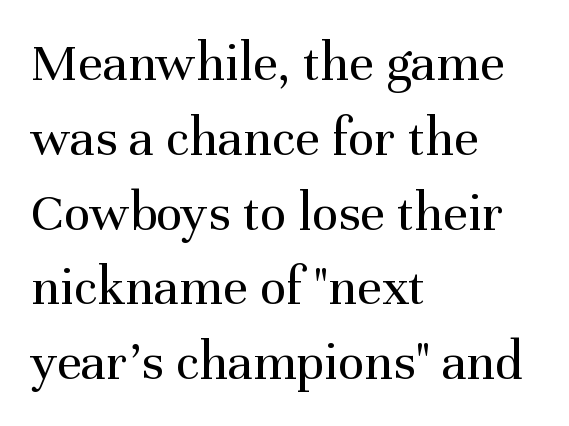
Interline gaps are of average width in this sample. Proportional: the letters do not fall into vertical columns. Letter spacing: default. The face used here is seriffed, in the tradition of book romans.
